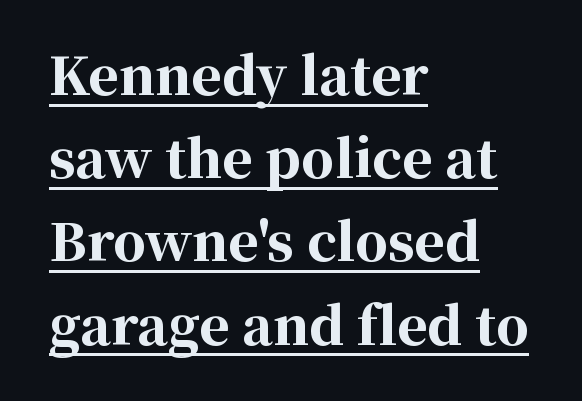
{"serif": "yes", "italic": "no", "bold": "yes", "weight": "bold", "width": "normal", "stroke_contrast": "high", "x_height": "medium", "monospaced": "no", "underline": "yes", "align": "left", "line_spacing": "normal", "line_spacing_ratio": 1.6, "letter_spacing": "normal", "letter_spacing_em": 0.0, "glyph_px": 52}
